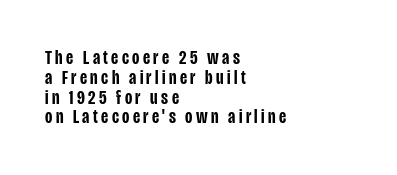
The image shows 20 px text type, upright; set left-aligned, tight line spacing (0.99x), not underlined.
